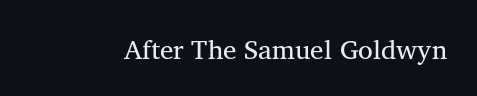
{"italic": "no", "bold": "no", "underline": "no", "letter_spacing": "normal", "letter_spacing_em": 0.0, "glyph_px": 27}
